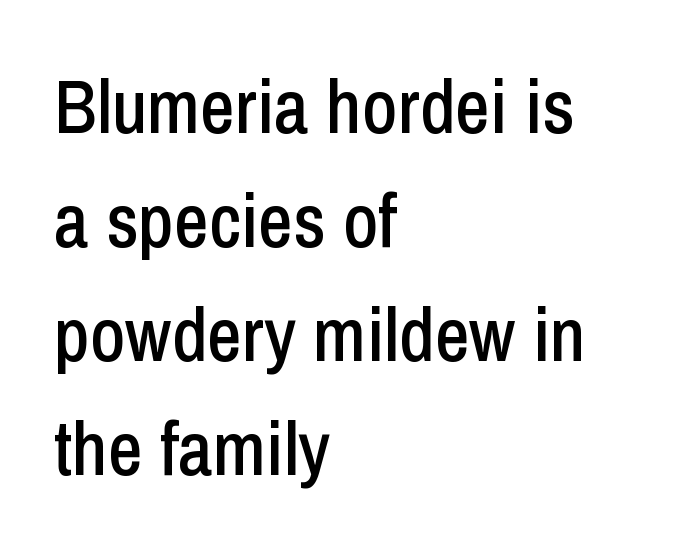
Q: Is the text italic (slanted)? A: No, it is upright.
Q: Is the typeface a serif or a sans-serif typeface? A: Sans-serif.
Q: Is the text underlined? A: No.
Q: How is the paragraph aligned? A: Left-aligned.
Q: Is the spacing between letters normal or unusually wide? A: Normal.
Q: Is the spacing between lines tight, normal or loose? A: Normal.
Q: Width (condensed, normal, or wide)? A: Condensed.
Q: Stroke contrast? A: Low.
Q: x-height? A: Medium.
Q: Monospaced? A: No.
